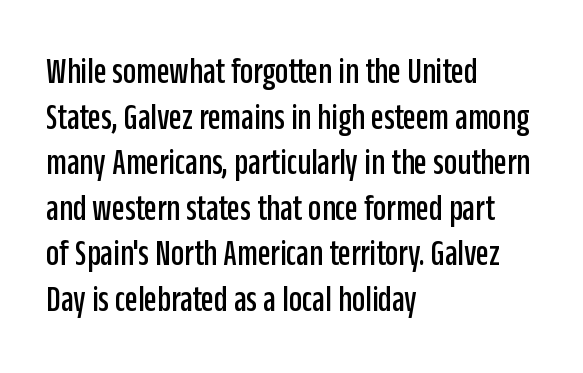
{"serif": "no", "italic": "no", "width": "condensed", "stroke_contrast": "low", "x_height": "large", "monospaced": "no", "underline": "no", "align": "left", "line_spacing_ratio": 1.23, "letter_spacing": "normal", "letter_spacing_em": 0.0, "glyph_px": 37}
